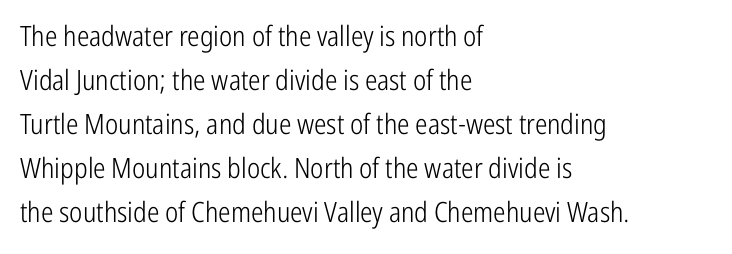
Honestly, the letter spacing is just normal — you wouldn't notice it. The specimen reads as upright at a glance. The leading is moderate, giving the passage an even texture. Varying glyph widths throughout — classic text-font behaviour. One-word summary of the alignment: left.
